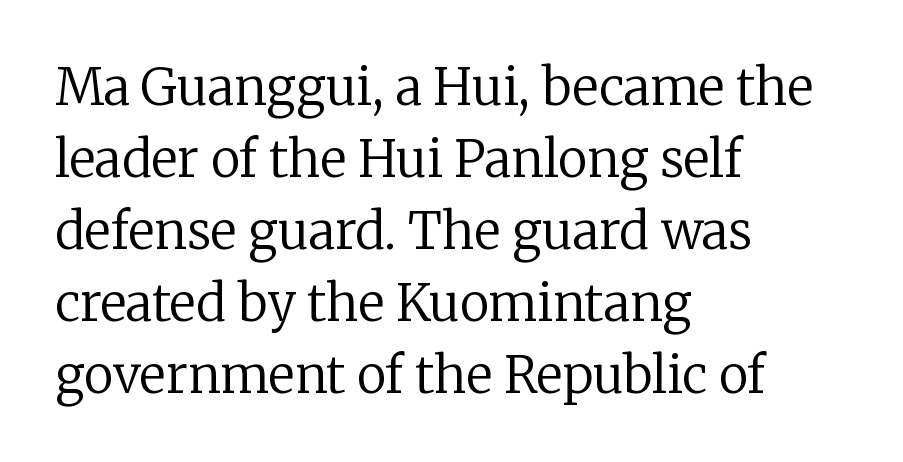
{"serif": "yes", "italic": "no", "bold": "no", "weight": "regular", "width": "normal", "stroke_contrast": "low", "x_height": "medium", "monospaced": "no", "underline": "no", "align": "left", "line_spacing": "normal", "line_spacing_ratio": 1.44, "letter_spacing": "normal", "letter_spacing_em": 0.0, "glyph_px": 50}
